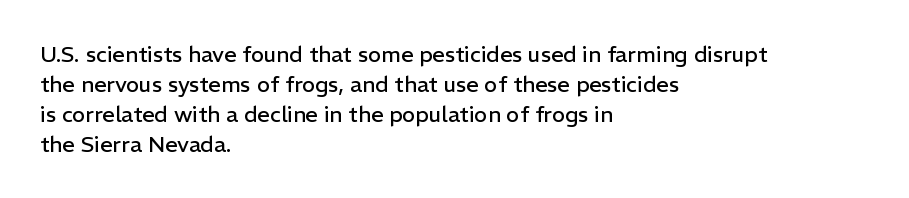
The image shows 22 px text type, upright; set left-aligned, normal line spacing (1.36x), normal letter spacing, not underlined.
